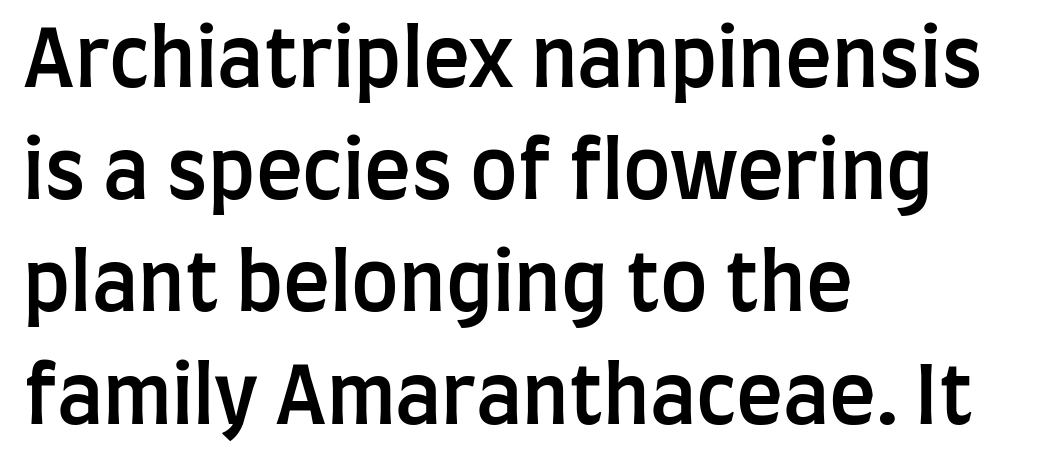
{"serif": "no", "italic": "no", "bold": "semi", "weight": "semibold", "width": "condensed", "stroke_contrast": "low", "x_height": "large", "monospaced": "no", "underline": "no", "align": "left", "line_spacing": "normal", "line_spacing_ratio": 1.42, "letter_spacing": "normal", "letter_spacing_em": 0.0, "glyph_px": 79}
